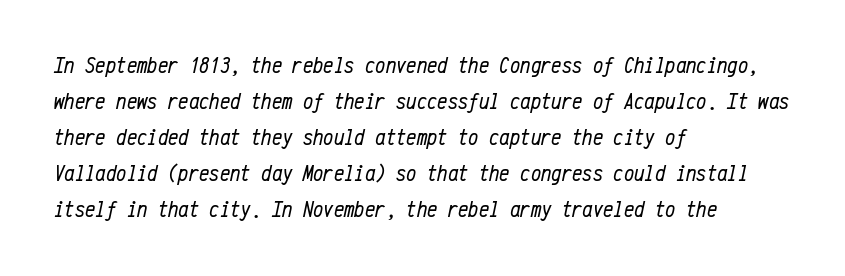
{"italic": "yes", "lean": "right", "slant_degrees": 12, "bold": "no", "underline": "no", "align": "left", "line_spacing": "normal", "line_spacing_ratio": 1.56, "letter_spacing": "normal", "letter_spacing_em": 0.0, "glyph_px": 23}
